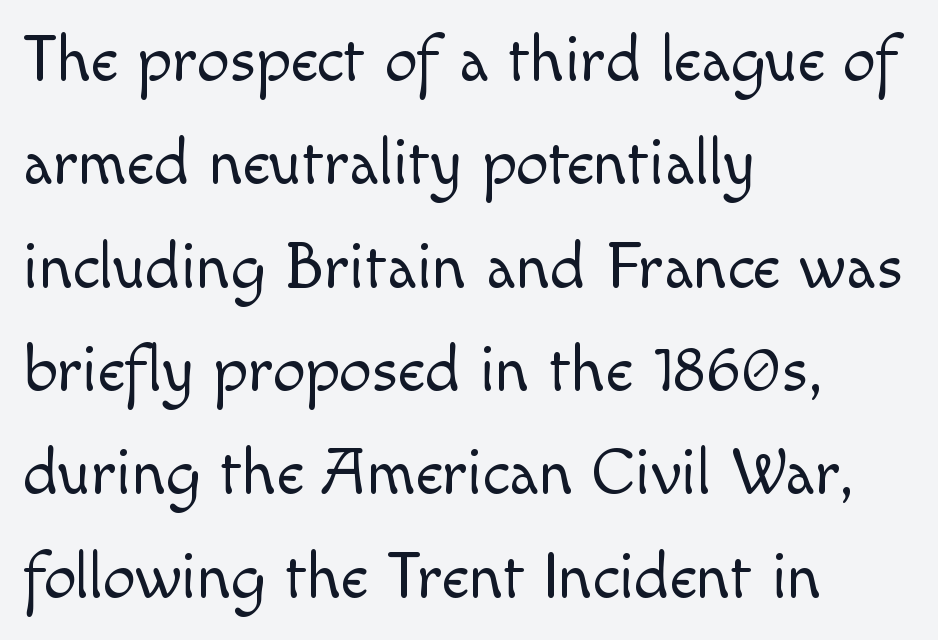
Q: Is the text bold? A: No.
Q: Is the text italic (slanted)? A: No, it is upright.
Q: Is the typeface a serif or a sans-serif typeface? A: Sans-serif.
Q: Is the text underlined? A: No.
Q: How is the paragraph aligned? A: Left-aligned.
Q: Is the spacing between letters normal or unusually wide? A: Normal.
Q: Is the spacing between lines tight, normal or loose? A: Normal.
Q: Width (condensed, normal, or wide)? A: Normal.
Q: x-height? A: Small.
Q: Monospaced? A: No.
